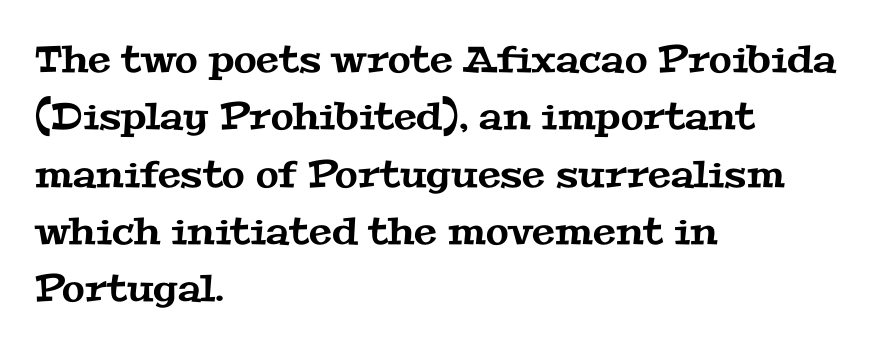
{"serif": "yes", "width": "wide", "stroke_contrast": "medium", "x_height": "medium", "monospaced": "no", "underline": "no", "align": "left", "line_spacing": "normal", "line_spacing_ratio": 1.55, "letter_spacing": "normal", "letter_spacing_em": 0.0, "glyph_px": 37}
